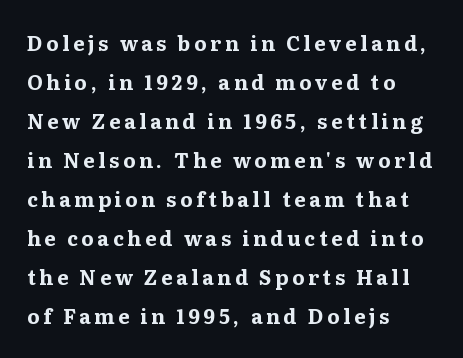
Q: Is the text bold? A: Yes.
Q: Is the text italic (slanted)? A: No, it is upright.
Q: Is the text underlined? A: No.
Q: How is the paragraph aligned? A: Left-aligned.
Q: Is the spacing between lines tight, normal or loose? A: Loose.
